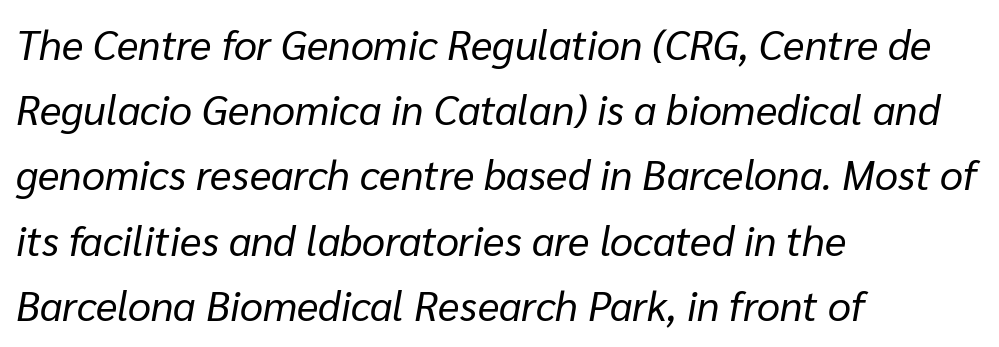
These lines were composed using italics. The designer left line spacing at the default. Is this a fixed-width face? No — the glyphs have proportional, varying widths. Weight: not bold — regular or lighter.
